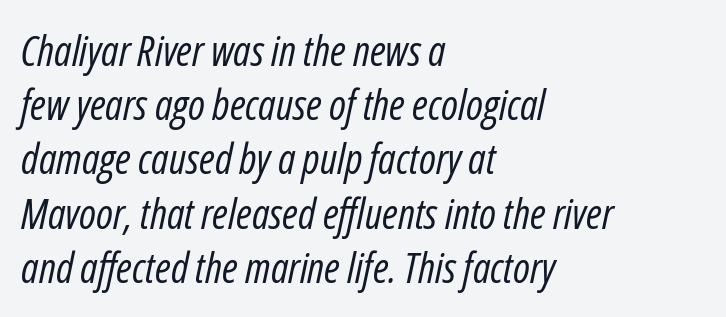
{"italic": "yes", "lean": "right", "slant_degrees": 12, "bold": "no", "weight": "regular", "width": "condensed", "stroke_contrast": "low", "x_height": "medium", "monospaced": "no", "underline": "no", "align": "left", "line_spacing": "normal", "line_spacing_ratio": 1.29, "letter_spacing": "normal", "letter_spacing_em": 0.0, "glyph_px": 42}
